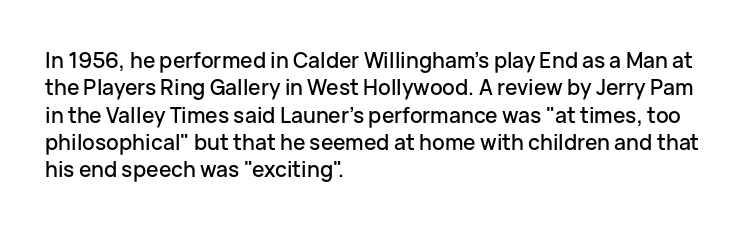
Q: Is the text italic (slanted)? A: No, it is upright.
Q: Is the text underlined? A: No.
Q: How is the paragraph aligned? A: Left-aligned.
Q: Is the spacing between letters normal or unusually wide? A: Normal.
Q: Is the spacing between lines tight, normal or loose? A: Normal.
